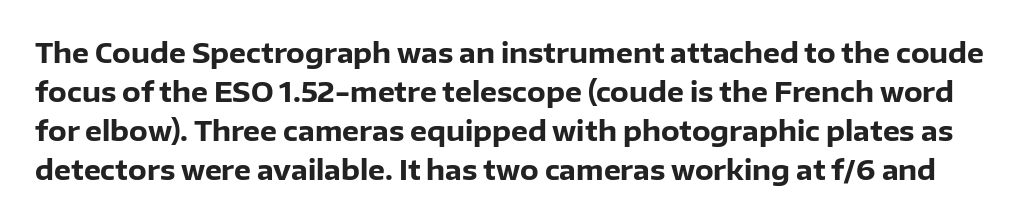
If you measured baseline to baseline, you'd find a middling distance. Does extra space separate the letters? No, they use regular spacing. Pretty heavy lettering here — definitely bold. Style check: upright. Only glyphs here, with clear space below each row.
